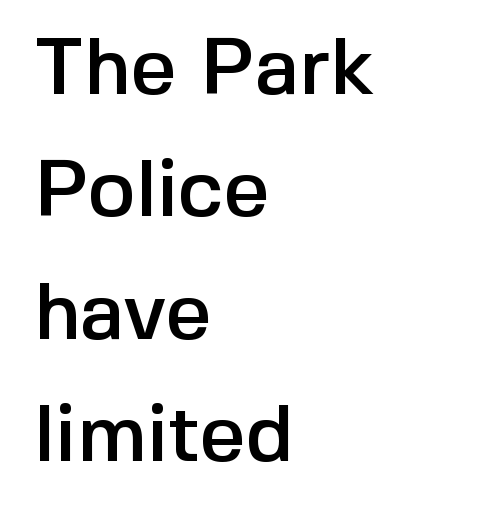
The passage shown is not underscored anywhere. The passage is arranged the way most books set body copy — flush left. This rendering leaves character spacing at its baseline value. Is this a fixed-width face? No — the glyphs have proportional, varying widths.
